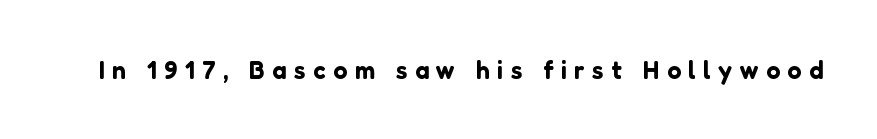
{"italic": "no", "underline": "no", "letter_spacing": "wide", "letter_spacing_em": 0.3, "glyph_px": 25}
